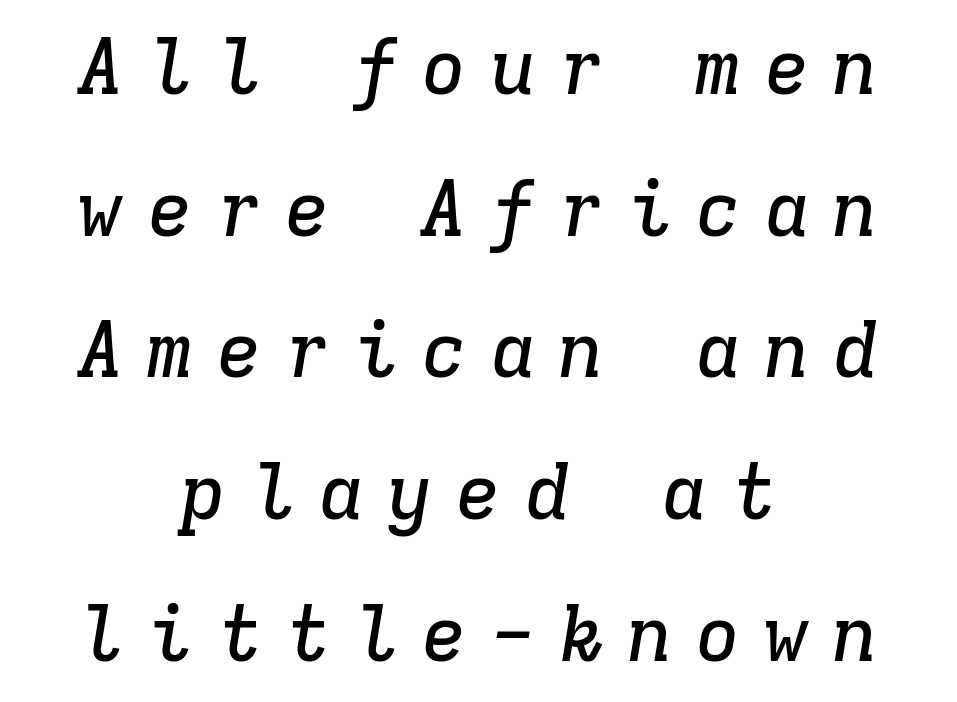
{"serif": "yes", "italic": "yes", "lean": "right", "slant_degrees": 9, "width": "normal", "stroke_contrast": "low", "x_height": "medium", "monospaced": "yes", "underline": "no", "align": "center", "line_spacing_ratio": 1.84, "letter_spacing": "wide", "letter_spacing_em": 0.29, "glyph_px": 77}
